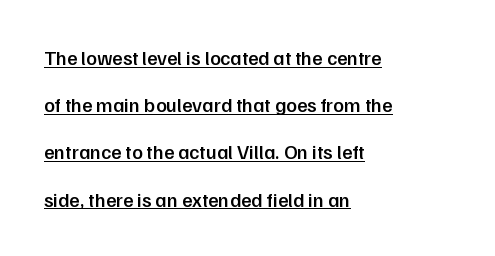
The image shows 20 px text type, upright; set left-aligned, loose line spacing (2.36x), normal letter spacing, underlined.
